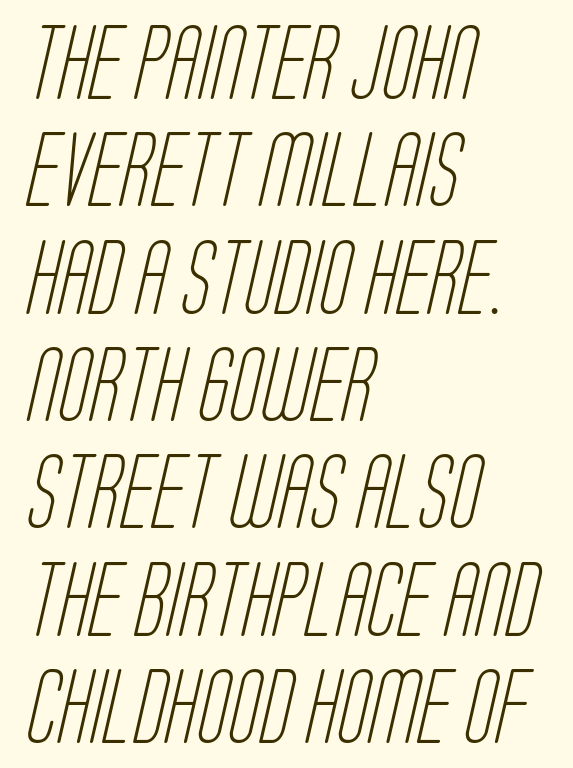
These lines are rendered in a variable-pitch font. A typesetter would call this leading conventional body-copy spacing. Rule under the text: the space is simply empty. These lines are composed in type without serifs. Tracking value appears to be zero — textbook default spacing. Where is the straight margin? On the left.
